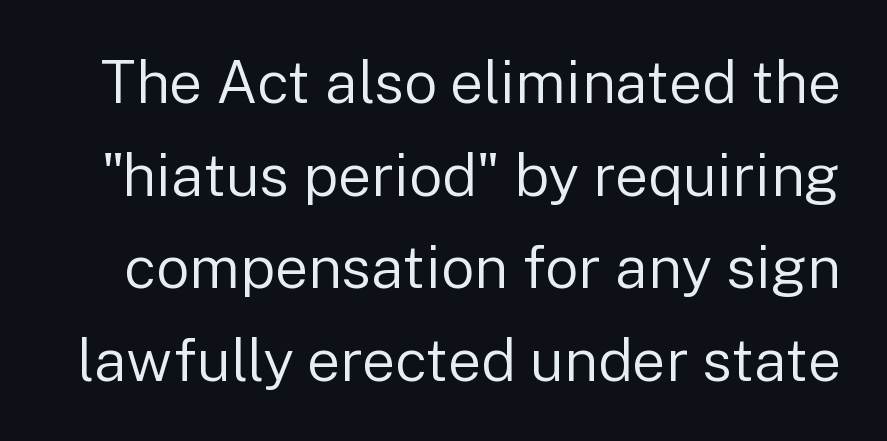
{"serif": "no", "italic": "no", "bold": "no", "weight": "regular", "width": "normal", "stroke_contrast": "low", "x_height": "medium", "monospaced": "no", "underline": "no", "line_spacing": "normal", "line_spacing_ratio": 1.57, "letter_spacing": "normal", "letter_spacing_em": 0.0, "glyph_px": 59}
